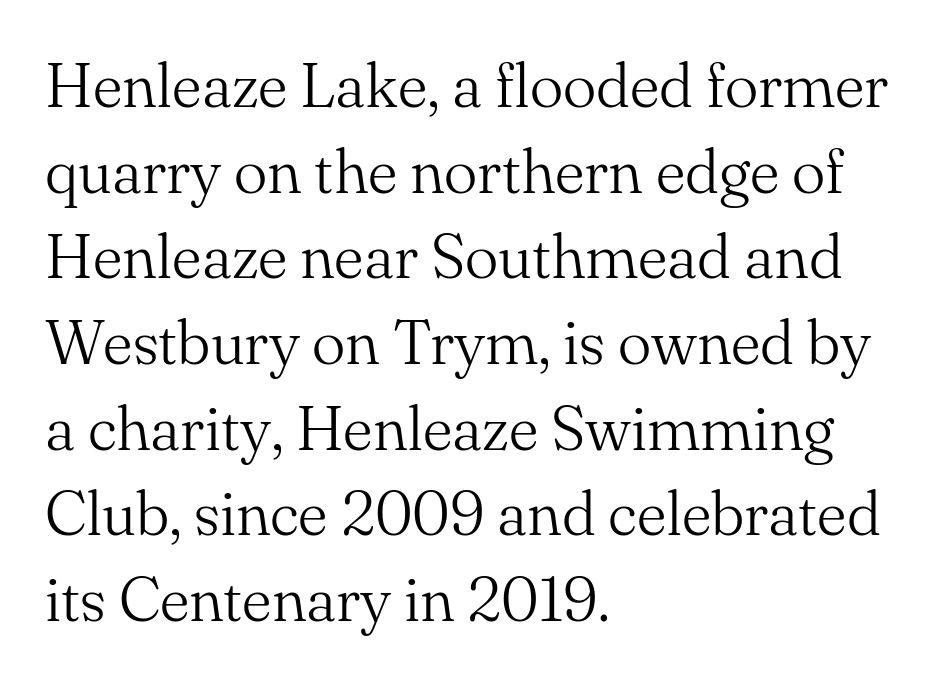
{"serif": "yes", "italic": "no", "bold": "no", "weight": "light", "width": "normal", "stroke_contrast": "medium", "x_height": "small", "monospaced": "no", "underline": "no", "align": "left", "line_spacing": "normal", "line_spacing_ratio": 1.36, "letter_spacing": "normal", "letter_spacing_em": 0.0, "glyph_px": 63}
